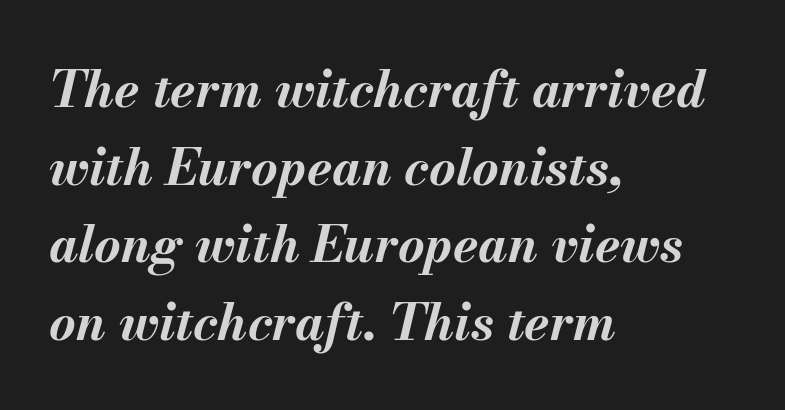
Baseline-to-baseline distance is the conventional proportion of letter height. Plain, unruled lines of type. Varying glyph widths throughout — classic text-font behaviour. Spacing between characters is what you'd get straight out of the box.
